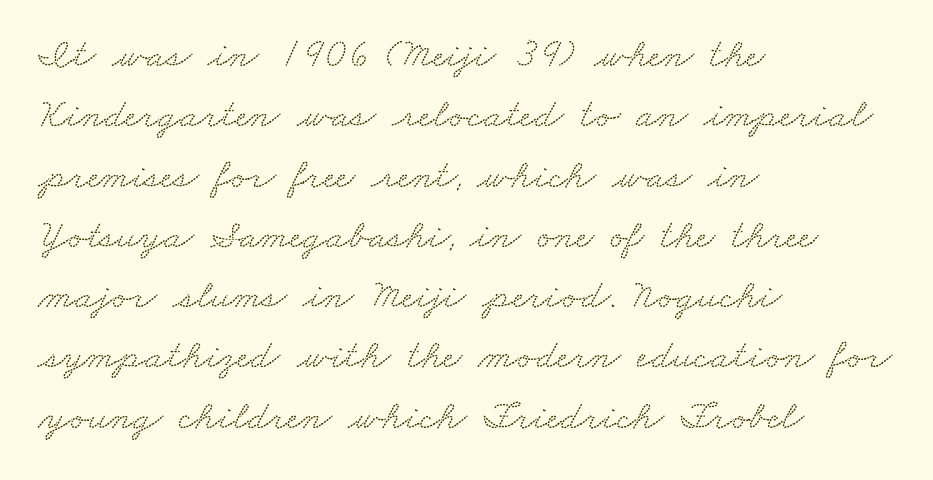
Q: Is the typeface a serif or a sans-serif typeface? A: Serif.
Q: Is the text underlined? A: No.
Q: How is the paragraph aligned? A: Left-aligned.
Q: Is the spacing between letters normal or unusually wide? A: Normal.
Q: Is the spacing between lines tight, normal or loose? A: Normal.
Q: Width (condensed, normal, or wide)? A: Wide.
Q: Stroke contrast? A: Low.
Q: x-height? A: Small.
Q: Monospaced? A: No.
